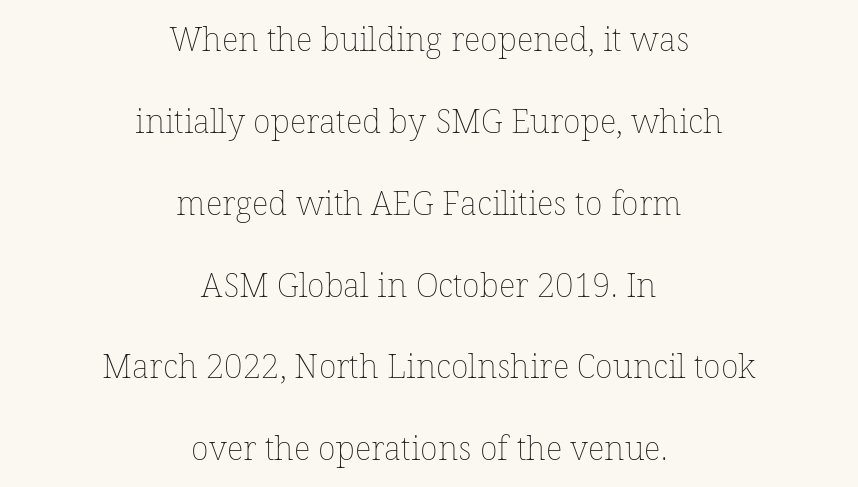
{"italic": "no", "bold": "no", "weight": "thin", "width": "normal", "stroke_contrast": "low", "x_height": "medium", "monospaced": "no", "underline": "no", "align": "center", "line_spacing": "loose", "line_spacing_ratio": 2.48, "letter_spacing": "normal", "letter_spacing_em": 0.0, "glyph_px": 33}
